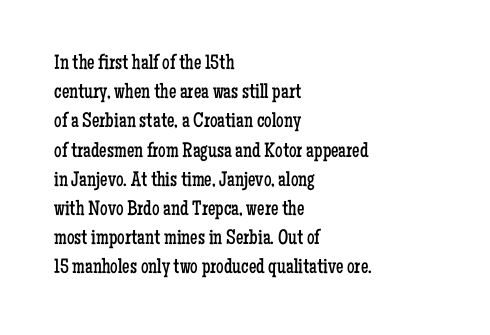
{"italic": "no", "bold": "no", "underline": "no", "align": "left", "line_spacing": "normal", "line_spacing_ratio": 1.39, "letter_spacing": "normal", "letter_spacing_em": 0.0, "glyph_px": 21}
